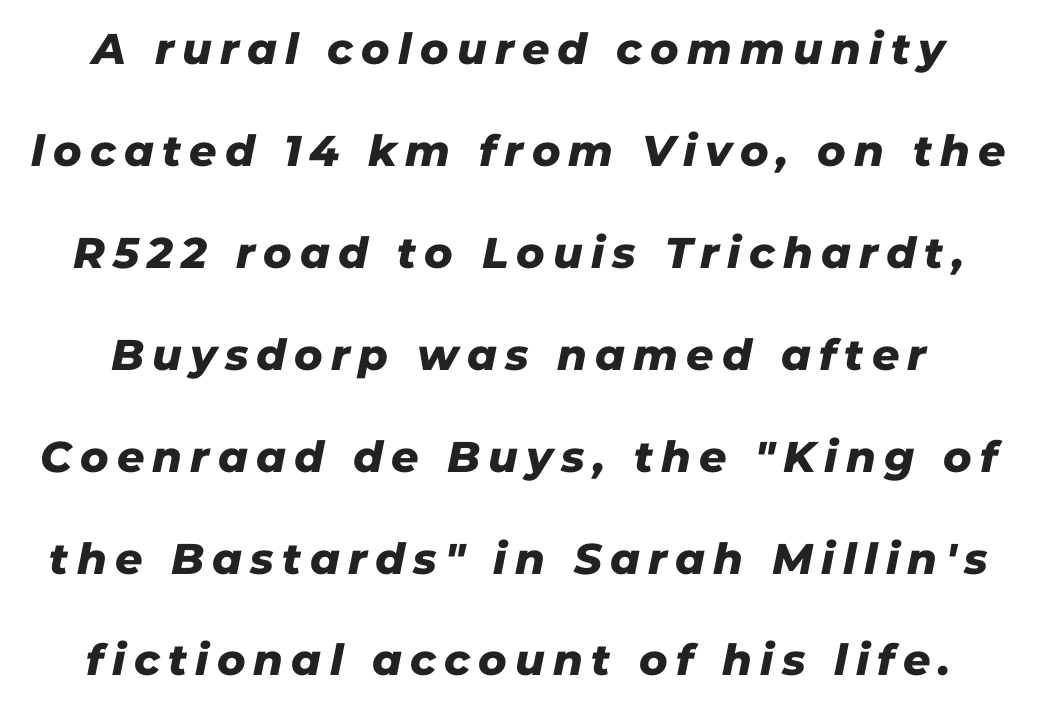
{"serif": "no", "width": "normal", "stroke_contrast": "low", "x_height": "medium", "monospaced": "no", "underline": "no", "line_spacing": "loose", "line_spacing_ratio": 2.37, "glyph_px": 43}
